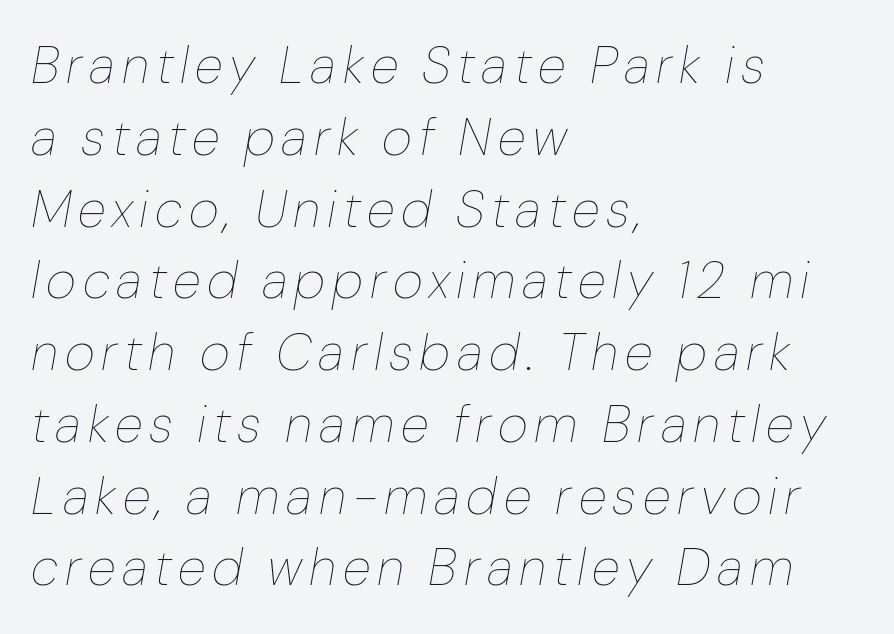
{"italic": "yes", "lean": "right", "slant_degrees": 10, "bold": "no", "weight": "thin", "width": "normal", "stroke_contrast": "low", "x_height": "medium", "monospaced": "no", "underline": "no", "align": "left", "line_spacing": "normal", "line_spacing_ratio": 1.38, "glyph_px": 52}
